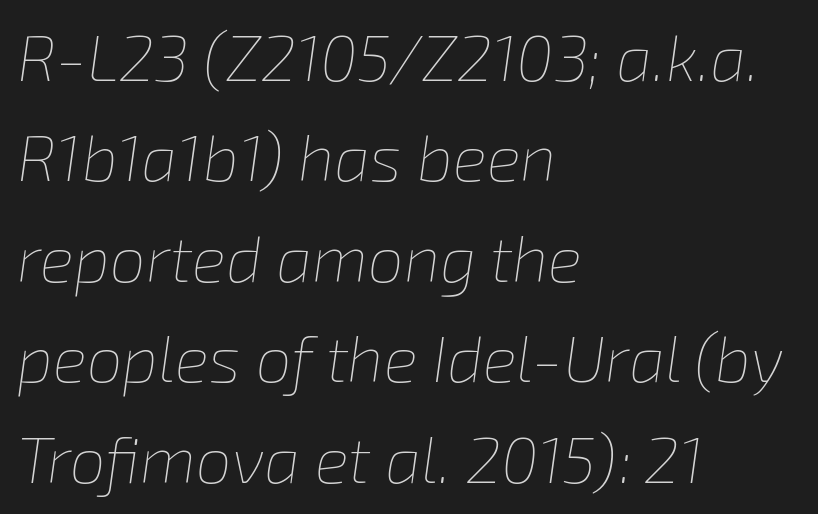
The image shows 64 px thin type, italic (leaning right); set left-aligned, normal line spacing (1.57x), normal letter spacing, not underlined; low stroke contrast and a medium x-height.
